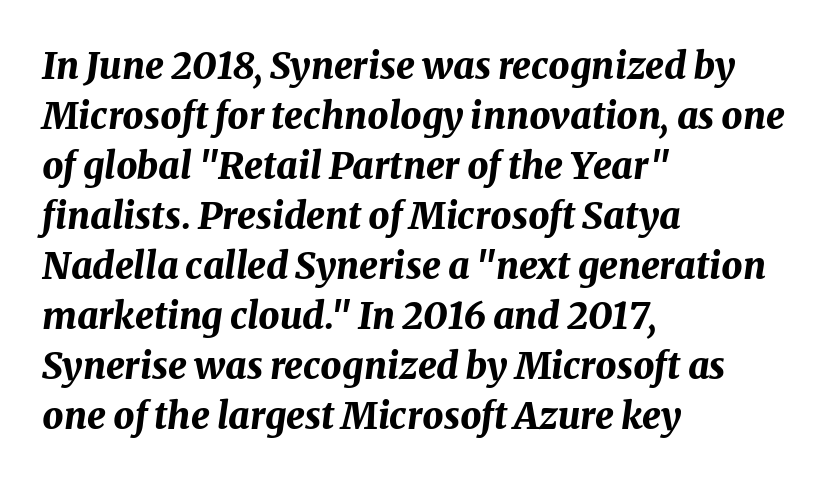
Tracking here is standard; glyphs follow each other at the usual distance. Does the lettering tilt? It does — this is italic. Reading down the block, your eye returns to a fixed left position each line. Summary of vertical rhythm: regular, with standard interline spacing.
